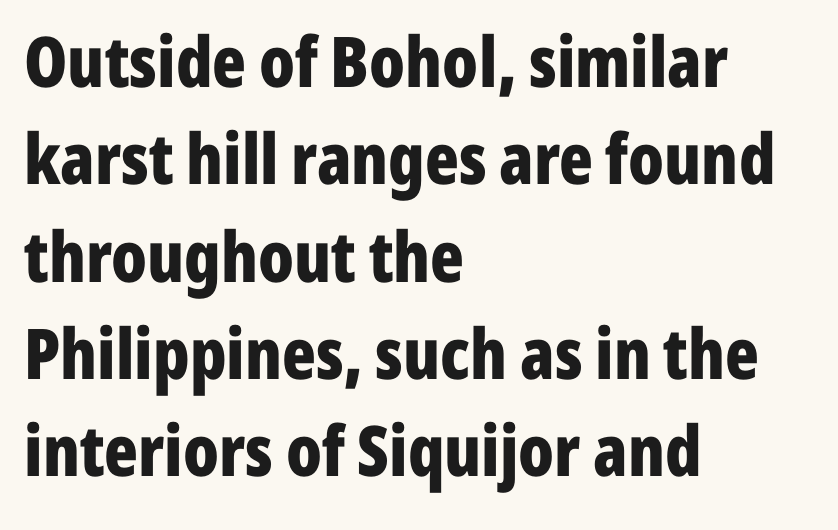
The image shows 70 px bold, condensed sans-serif type, upright; set left-aligned, normal line spacing (1.39x), normal letter spacing, not underlined; low stroke contrast and a medium x-height.
